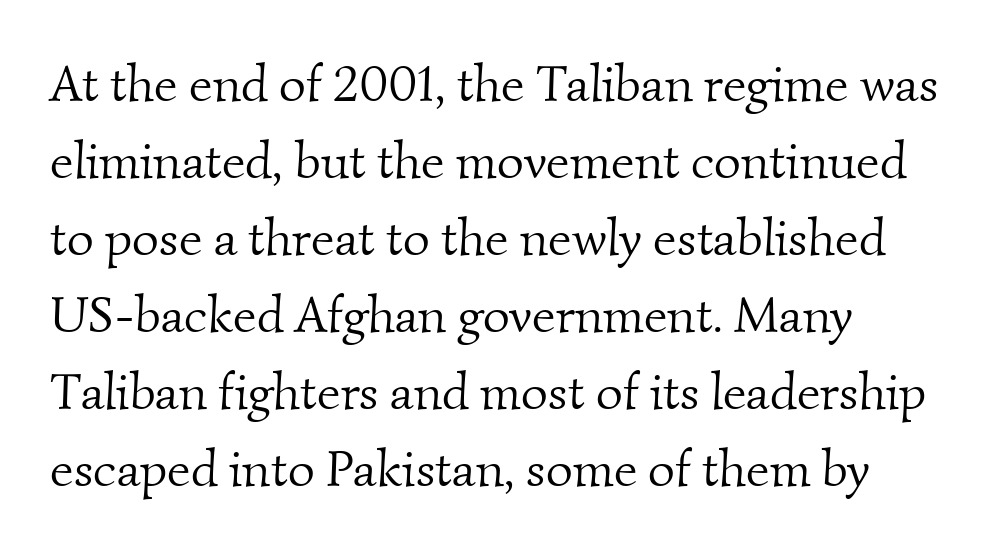
The image shows 52 px light serif type; set left-aligned, normal line spacing (1.48x), normal letter spacing, not underlined; medium stroke contrast and a small x-height.
